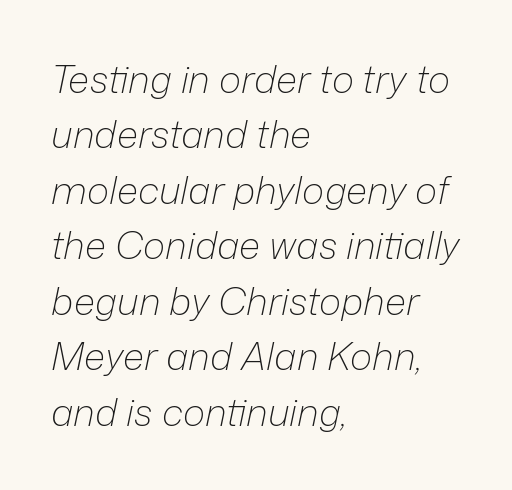
The image shows 38 px light type, italic (leaning right); set left-aligned, normal line spacing (1.46x), normal letter spacing, not underlined; low stroke contrast and a medium x-height.
